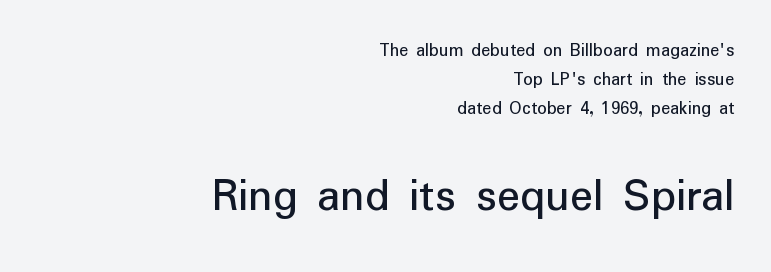
{"serif": "no", "italic": "no", "width": "normal", "stroke_contrast": "low", "x_height": "medium", "monospaced": "no", "underline": "no", "align": "right", "line_spacing": "normal", "line_spacing_ratio": 1.52, "letter_spacing": "normal", "letter_spacing_em": 0.0, "larger_block": "second", "size_ratio": 2.53, "glyph_px": 48}
